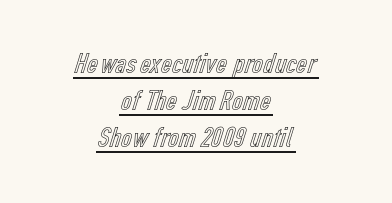
Q: Is the text italic (slanted)? A: Yes.
Q: Is the text underlined? A: Yes.
Q: How is the paragraph aligned? A: Centered.
Q: Is the spacing between letters normal or unusually wide? A: Normal.
Q: Width (condensed, normal, or wide)? A: Condensed.
Q: x-height? A: Medium.
Q: Monospaced? A: No.
